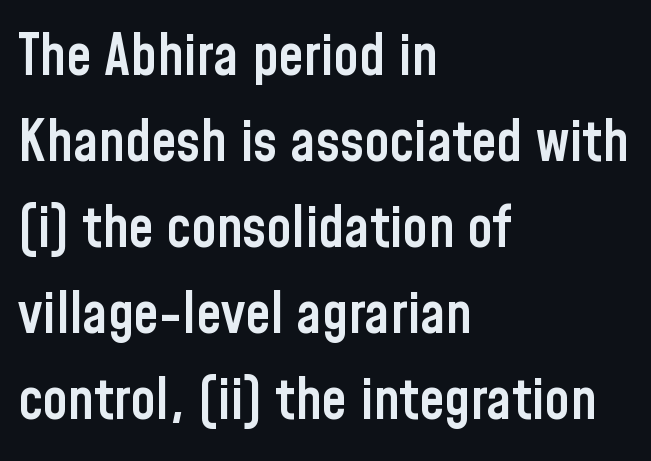
Q: Is the text bold? A: Semi-bold.
Q: Is the text italic (slanted)? A: No, it is upright.
Q: Is the typeface a serif or a sans-serif typeface? A: Sans-serif.
Q: Is the text underlined? A: No.
Q: How is the paragraph aligned? A: Left-aligned.
Q: Is the spacing between letters normal or unusually wide? A: Normal.
Q: Is the spacing between lines tight, normal or loose? A: Normal.
Q: Width (condensed, normal, or wide)? A: Condensed.
Q: Stroke contrast? A: Low.
Q: x-height? A: Medium.
Q: Monospaced? A: No.
